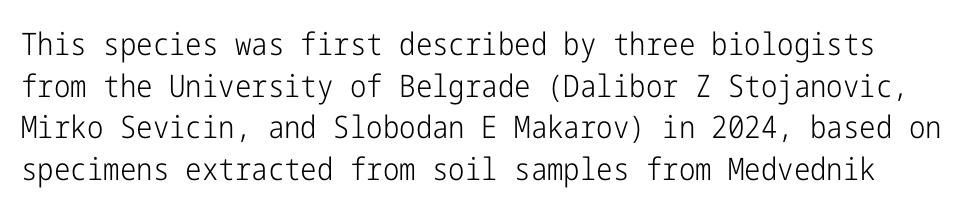
Characters remain perfectly vertical along every line. The line-height multiplier appears to be the usual default. Descenders hang freely into open space. Caption: face not bold, strokes unweighted. This rendering employs a face without finishing strokes, i.e., a sans-serif. There is no visible air inserted between adjacent glyphs.
